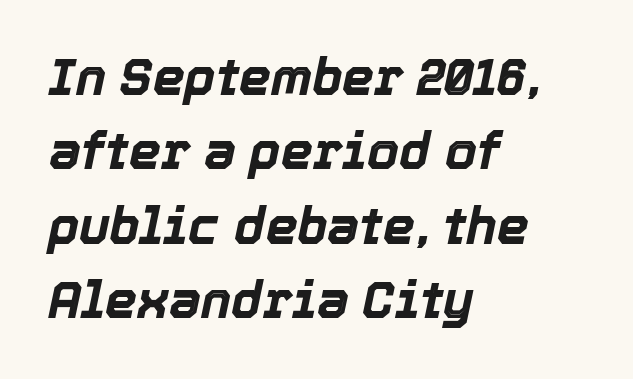
Q: Is the text bold? A: Yes.
Q: Is the text italic (slanted)? A: Yes, it leans right by about 12 degrees.
Q: Is the text underlined? A: No.
Q: How is the paragraph aligned? A: Left-aligned.
Q: Is the spacing between letters normal or unusually wide? A: Normal.
Q: Is the spacing between lines tight, normal or loose? A: Normal.
Q: Width (condensed, normal, or wide)? A: Normal.
Q: x-height? A: Medium.
Q: Monospaced? A: No.
